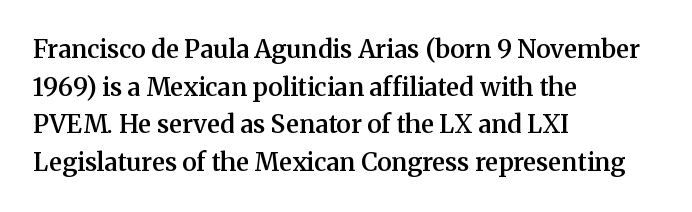
Q: Is the text bold? A: Semi-bold.
Q: Is the text italic (slanted)? A: No, it is upright.
Q: Is the text underlined? A: No.
Q: How is the paragraph aligned? A: Left-aligned.
Q: Is the spacing between letters normal or unusually wide? A: Normal.
Q: Is the spacing between lines tight, normal or loose? A: Normal.
